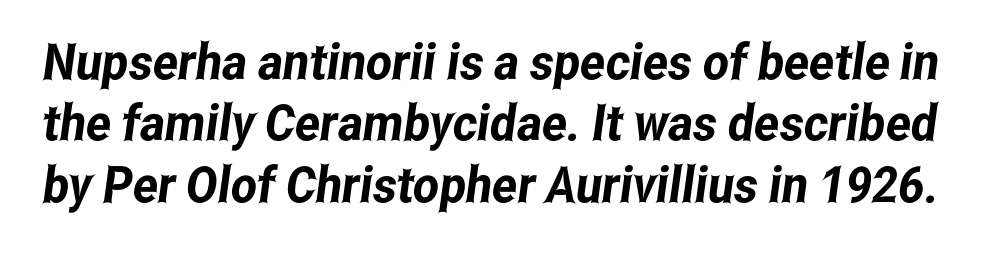
Q: Is the typeface a serif or a sans-serif typeface? A: Sans-serif.
Q: Is the text underlined? A: No.
Q: Is the spacing between letters normal or unusually wide? A: Normal.
Q: Width (condensed, normal, or wide)? A: Condensed.
Q: Stroke contrast? A: Low.
Q: x-height? A: Medium.
Q: Monospaced? A: No.
